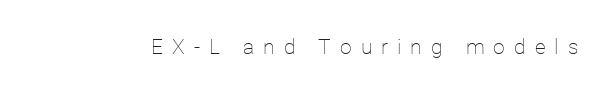
Inter-character spacing is expanded well beyond the font's built-in metrics. The passage shown is not underscored anywhere. The passage shown is not bold in any degree. This is roman type, the default non-slanted kind.
